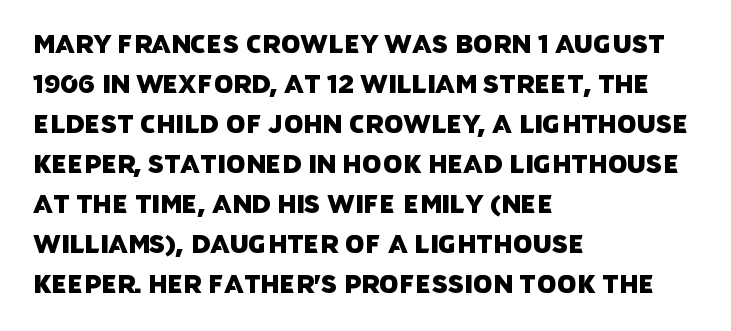
The image shows 25 px text type; set left-aligned, normal line spacing (1.6x), normal letter spacing, not underlined.
